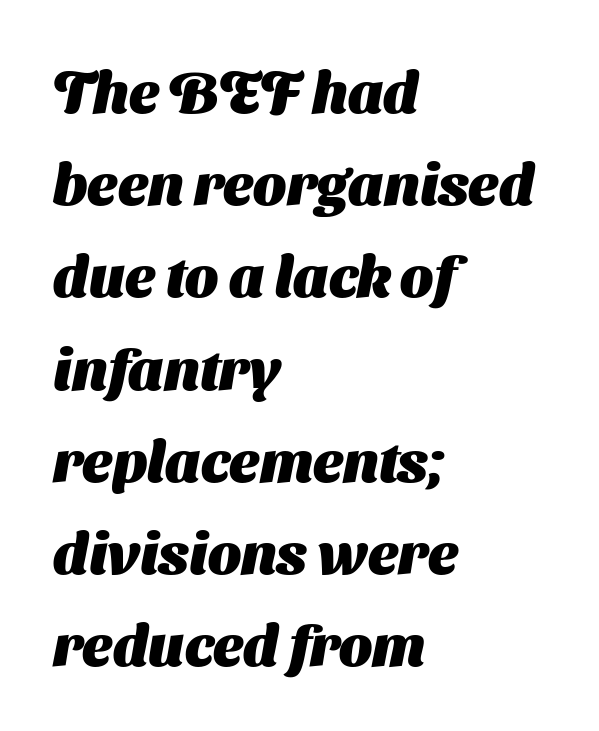
Q: Is the text bold? A: Yes.
Q: Is the typeface a serif or a sans-serif typeface? A: Sans-serif.
Q: Is the text underlined? A: No.
Q: How is the paragraph aligned? A: Left-aligned.
Q: Is the spacing between letters normal or unusually wide? A: Normal.
Q: Is the spacing between lines tight, normal or loose? A: Normal.
Q: Width (condensed, normal, or wide)? A: Normal.
Q: Stroke contrast? A: Medium.
Q: x-height? A: Medium.
Q: Monospaced? A: No.
